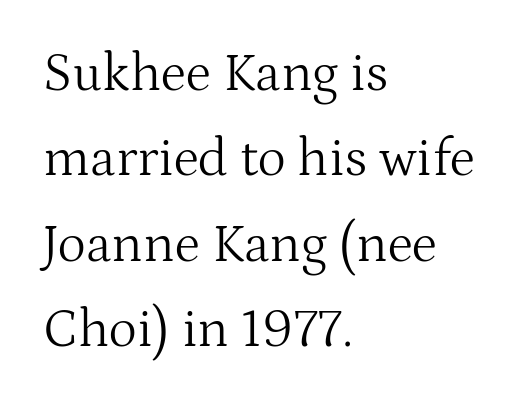
Q: Is the text bold? A: No.
Q: Is the text italic (slanted)? A: No, it is upright.
Q: Is the typeface a serif or a sans-serif typeface? A: Serif.
Q: Is the text underlined? A: No.
Q: How is the paragraph aligned? A: Left-aligned.
Q: Is the spacing between letters normal or unusually wide? A: Normal.
Q: Is the spacing between lines tight, normal or loose? A: Normal.
Q: Width (condensed, normal, or wide)? A: Normal.
Q: Stroke contrast? A: Medium.
Q: x-height? A: Medium.
Q: Monospaced? A: No.
